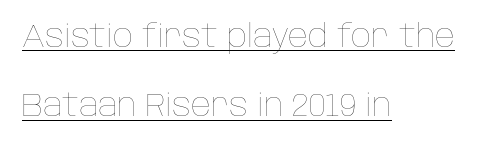
The image shows 31 px thin type, upright; set left-aligned, loose line spacing (2.24x), normal letter spacing, underlined; low stroke contrast and a large x-height.
